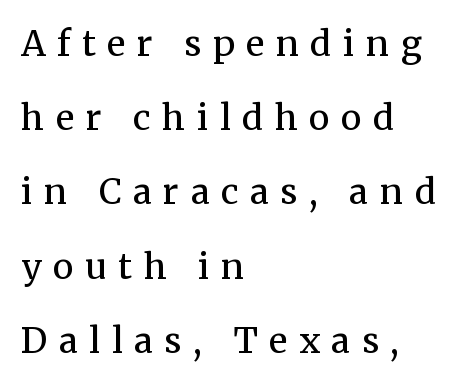
The image shows 35 px regular-weight serif type, upright; set left-aligned, loose line spacing (2.12x), unusually wide letter spacing (+0.33 em), not underlined; medium stroke contrast and a medium x-height.
